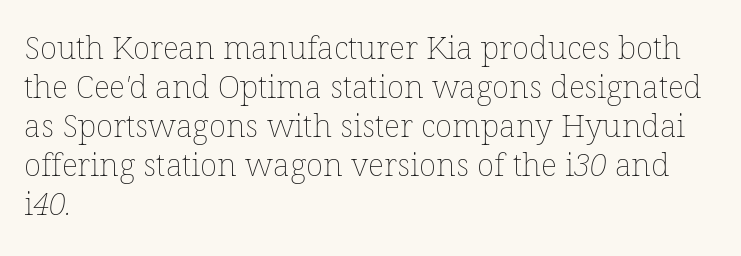
This rendering features lettering with no underline. Which margin do the lines hug? The left one — the right edge is uneven. Spacing between characters is what you'd get straight out of the box. Proportional: the letters do not fall into vertical columns. Stroke thickness stays within the range of a standard reading face or lighter.
